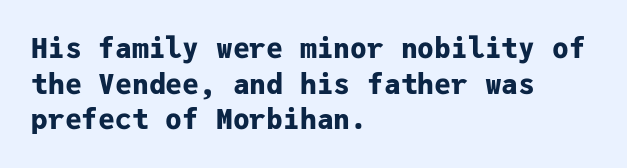
The image shows 28 px bold sans-serif type, upright, monospaced; set left-aligned, normal line spacing (1.27x), normal letter spacing, not underlined; low stroke contrast and a medium x-height.
